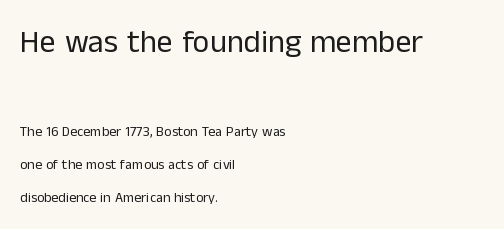
{"serif": "no", "italic": "no", "bold": "no", "weight": "regular", "width": "normal", "stroke_contrast": "low", "x_height": "medium", "monospaced": "no", "underline": "no", "align": "left", "line_spacing": "loose", "line_spacing_ratio": 2.38, "letter_spacing": "normal", "letter_spacing_em": 0.0, "larger_block": "first", "size_ratio": 2.29, "glyph_px": 32}
